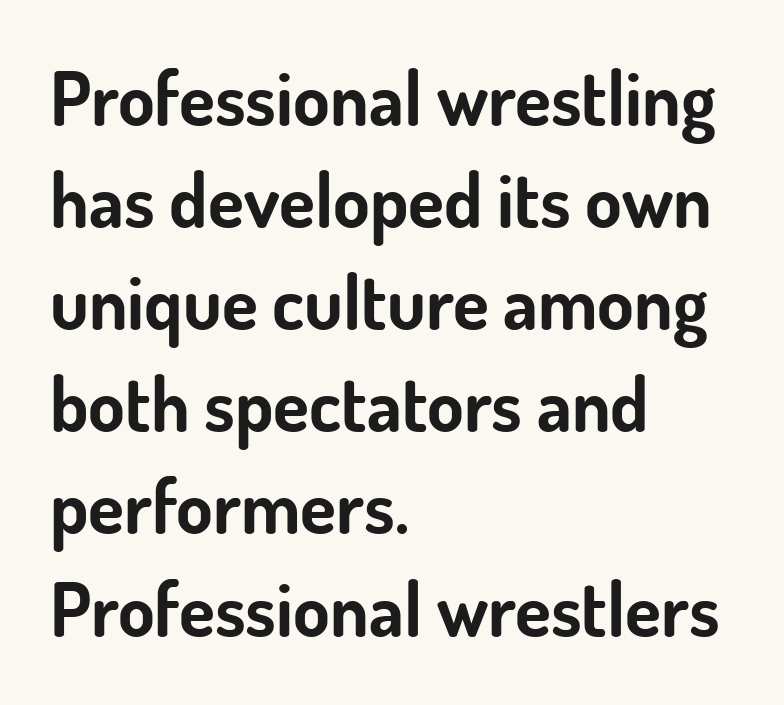
Descender tails drop into unmarked territory. Is the letter spacing exaggerated? No — it looks like the ordinary default. This sample has the flowing, uneven cadence of proportional lettering. Is the type bold? Yes — the strokes are clearly thick and heavy.
